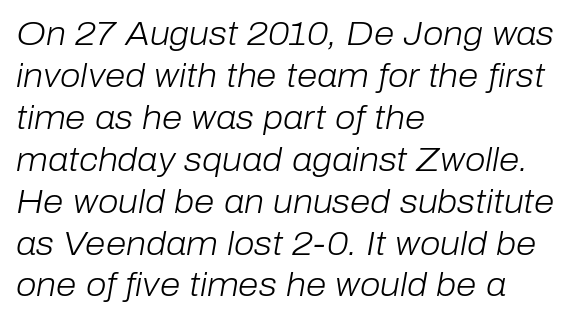
Q: Is the text bold? A: No.
Q: Is the text italic (slanted)? A: Yes, it leans right by about 10 degrees.
Q: Is the text underlined? A: No.
Q: How is the paragraph aligned? A: Left-aligned.
Q: Is the spacing between letters normal or unusually wide? A: Normal.
Q: Is the spacing between lines tight, normal or loose? A: Normal.
Q: Width (condensed, normal, or wide)? A: Normal.
Q: Stroke contrast? A: Low.
Q: x-height? A: Medium.
Q: Monospaced? A: No.
